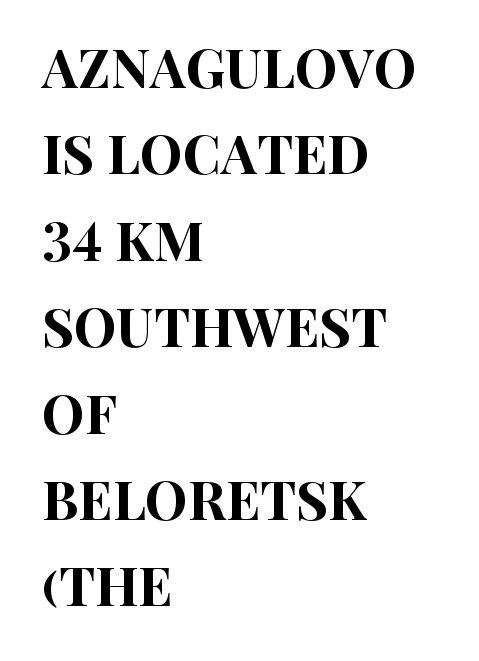
Q: Is the text italic (slanted)? A: No, it is upright.
Q: Is the typeface a serif or a sans-serif typeface? A: Sans-serif.
Q: Is the text underlined? A: No.
Q: How is the paragraph aligned? A: Left-aligned.
Q: Is the spacing between letters normal or unusually wide? A: Normal.
Q: Is the spacing between lines tight, normal or loose? A: Normal.
Q: Width (condensed, normal, or wide)? A: Condensed.
Q: Stroke contrast? A: High.
Q: x-height? A: Large.
Q: Monospaced? A: No.
